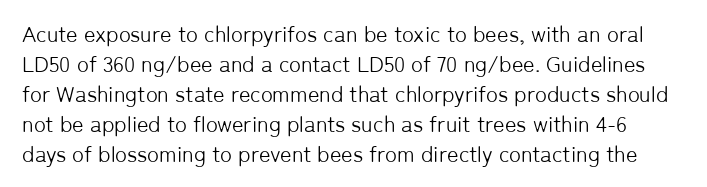
Q: Is the text bold? A: No.
Q: Is the text italic (slanted)? A: No, it is upright.
Q: Is the text underlined? A: No.
Q: Is the spacing between letters normal or unusually wide? A: Normal.
Q: Is the spacing between lines tight, normal or loose? A: Normal.
